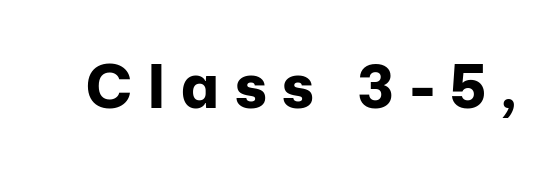
{"serif": "no", "italic": "no", "bold": "yes", "weight": "bold", "width": "normal", "stroke_contrast": "low", "x_height": "medium", "monospaced": "no", "underline": "no", "letter_spacing": "wide", "letter_spacing_em": 0.27, "glyph_px": 59}
